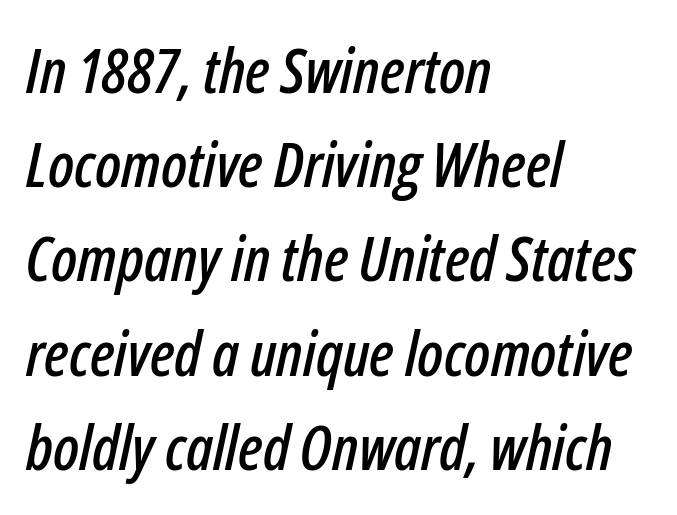
Q: Is the text italic (slanted)? A: Yes, it leans right by about 12 degrees.
Q: Is the text underlined? A: No.
Q: How is the paragraph aligned? A: Left-aligned.
Q: Is the spacing between letters normal or unusually wide? A: Normal.
Q: Is the spacing between lines tight, normal or loose? A: Normal.
Q: Width (condensed, normal, or wide)? A: Condensed.
Q: Stroke contrast? A: Low.
Q: x-height? A: Medium.
Q: Monospaced? A: No.
